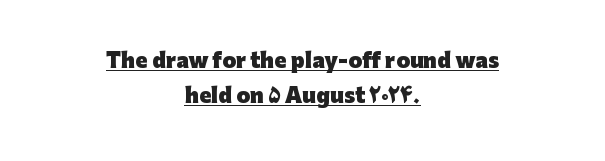
Q: Is the text bold? A: Yes.
Q: Is the text italic (slanted)? A: No, it is upright.
Q: Is the text underlined? A: Yes.
Q: How is the paragraph aligned? A: Centered.
Q: Is the spacing between letters normal or unusually wide? A: Normal.
